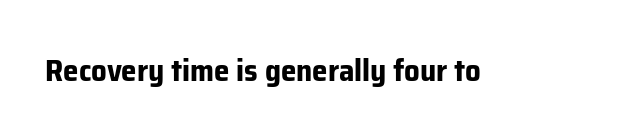
Q: Is the text bold? A: Yes.
Q: Is the text italic (slanted)? A: No, it is upright.
Q: Is the typeface a serif or a sans-serif typeface? A: Sans-serif.
Q: Is the text underlined? A: No.
Q: Is the spacing between letters normal or unusually wide? A: Normal.
Q: Width (condensed, normal, or wide)? A: Normal.
Q: Stroke contrast? A: Low.
Q: x-height? A: Medium.
Q: Monospaced? A: No.
